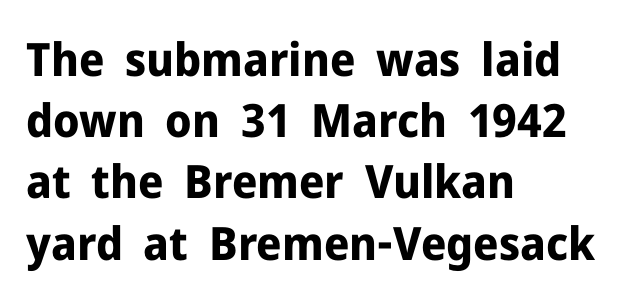
Q: Is the text bold? A: Yes.
Q: Is the text italic (slanted)? A: No, it is upright.
Q: Is the typeface a serif or a sans-serif typeface? A: Sans-serif.
Q: Is the text underlined? A: No.
Q: How is the paragraph aligned? A: Left-aligned.
Q: Is the spacing between letters normal or unusually wide? A: Normal.
Q: Is the spacing between lines tight, normal or loose? A: Normal.
Q: Width (condensed, normal, or wide)? A: Normal.
Q: Stroke contrast? A: Low.
Q: x-height? A: Medium.
Q: Monospaced? A: No.
